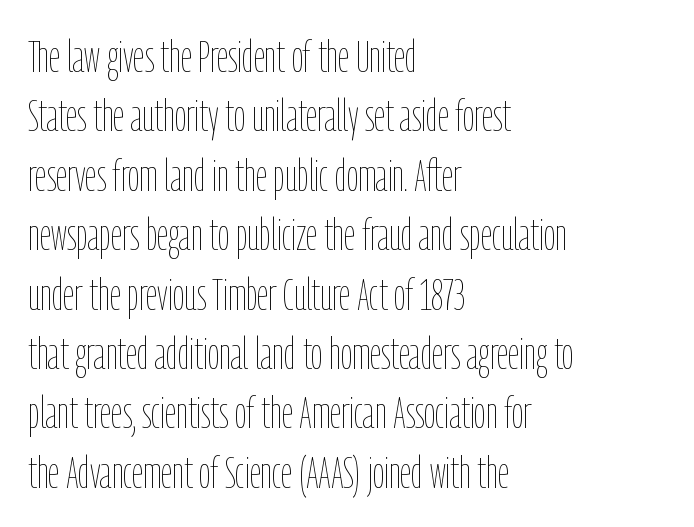
These lines sit exactly where default settings would place them. Left-aligned paragraph, ragged on the right. The specimen omits any rule beneath the text block's lines. Stem width sits at or under what a default text font uses. Proportional: the letters do not fall into vertical columns. The type sits square on the baseline with zero lean.
